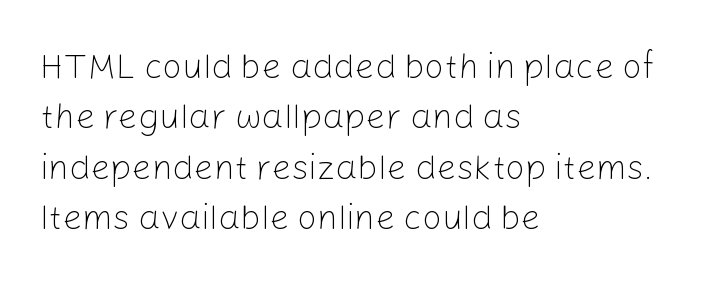
The image shows 35 px light sans-serif type, upright; set left-aligned, normal line spacing (1.44x), normal letter spacing, not underlined; low stroke contrast and a medium x-height.
